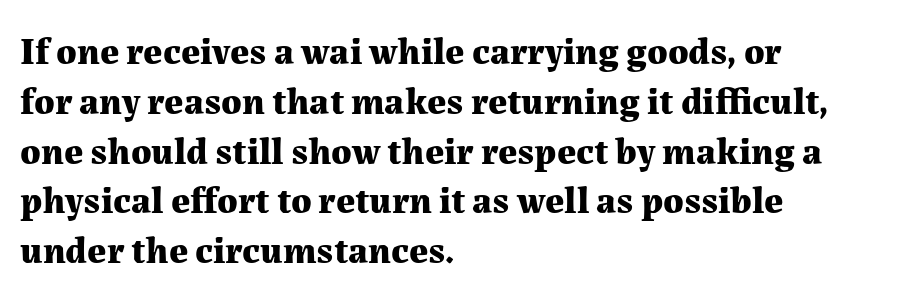
The image shows 38 px bold serif type, upright; set left-aligned, normal line spacing (1.31x), normal letter spacing, not underlined; medium stroke contrast and a medium x-height.
